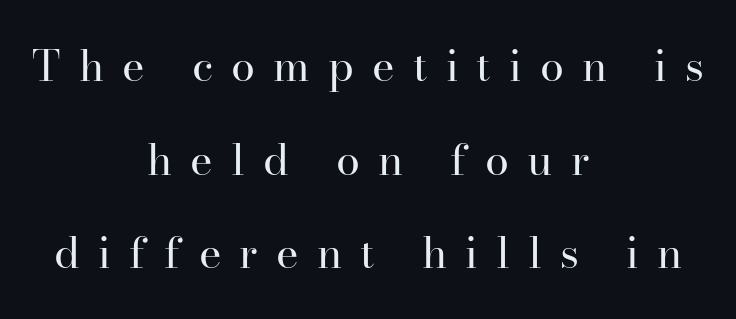
The image shows 43 px regular-weight serif type, upright; set centered, loose line spacing (2.18x), unusually wide letter spacing (+0.42 em), not underlined; high stroke contrast and a small x-height.
